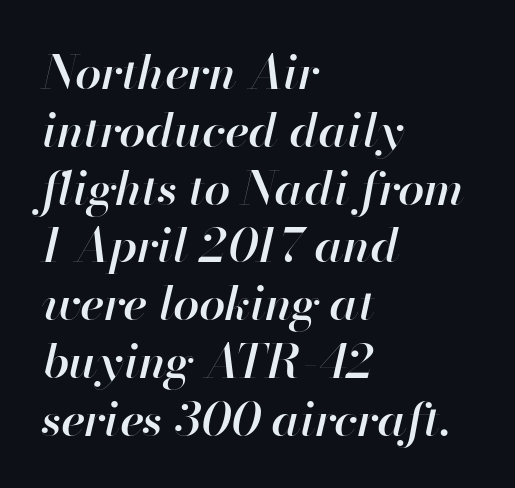
The passage shown has conventional tracking throughout. The rendering uses natural spacing where letterforms have individual widths. Moderately thickened strokes mark this as semibold type. Horizontal alignment here is leftward, the default for most running prose. Lines of text with bare space underneath. The axis of the letterforms is tilted away from vertical.
